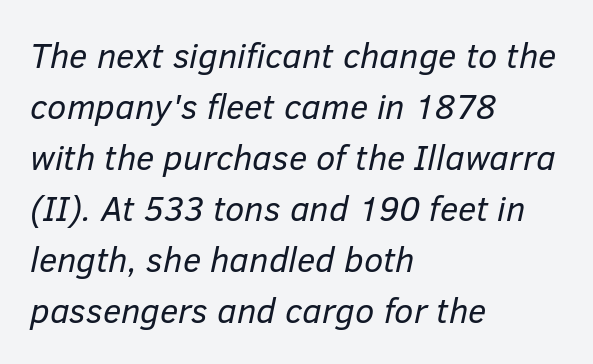
{"italic": "yes", "lean": "right", "slant_degrees": 12, "bold": "no", "weight": "regular", "width": "normal", "stroke_contrast": "low", "x_height": "medium", "monospaced": "no", "underline": "no", "align": "left", "line_spacing": "normal", "line_spacing_ratio": 1.46, "letter_spacing": "normal", "letter_spacing_em": 0.0, "glyph_px": 35}
